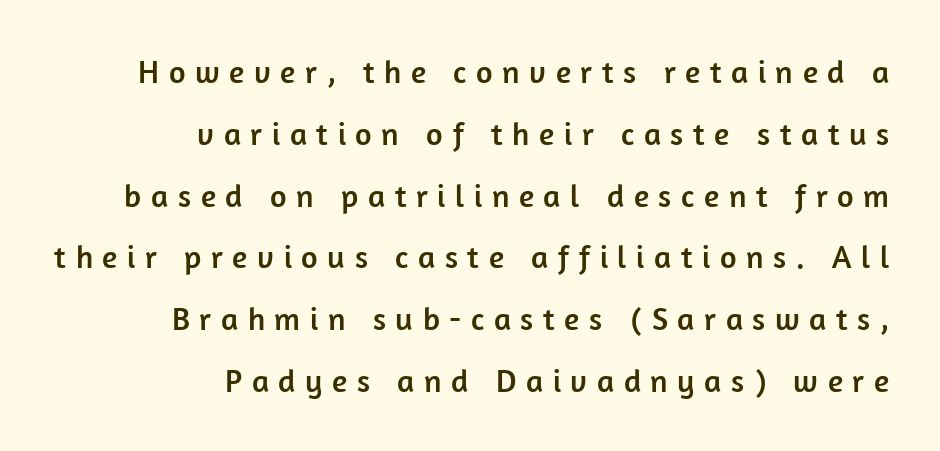
Q: Is the text italic (slanted)? A: No, it is upright.
Q: Is the typeface a serif or a sans-serif typeface? A: Sans-serif.
Q: Is the text underlined? A: No.
Q: How is the paragraph aligned? A: Right-aligned.
Q: Is the spacing between letters normal or unusually wide? A: Unusually wide.
Q: Is the spacing between lines tight, normal or loose? A: Loose.
Q: Width (condensed, normal, or wide)? A: Normal.
Q: Stroke contrast? A: Low.
Q: x-height? A: Medium.
Q: Monospaced? A: No.
